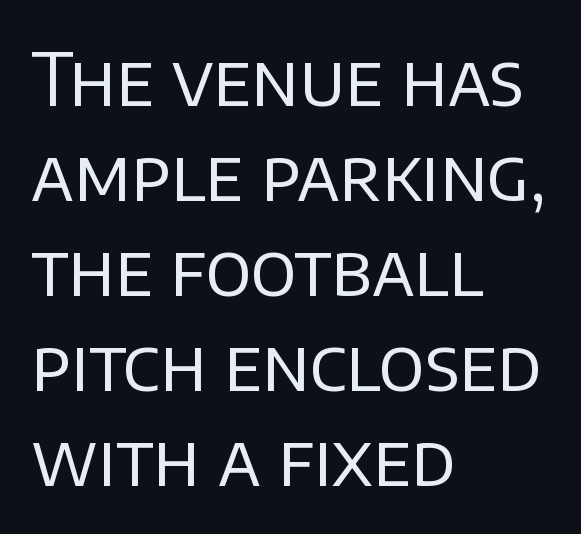
The image shows 72 px regular-weight sans-serif type, upright; set left-aligned, normal line spacing (1.32x), normal letter spacing, not underlined; low stroke contrast and a large x-height.
